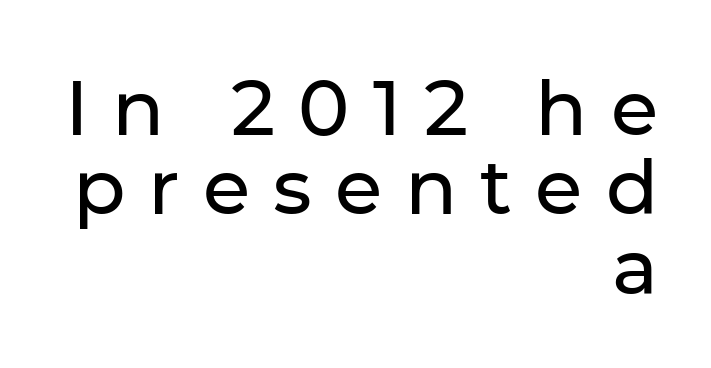
{"serif": "no", "italic": "no", "width": "normal", "stroke_contrast": "low", "x_height": "medium", "monospaced": "no", "underline": "no", "align": "right", "line_spacing": "tight", "line_spacing_ratio": 1.03, "letter_spacing": "wide", "letter_spacing_em": 0.3, "glyph_px": 77}
